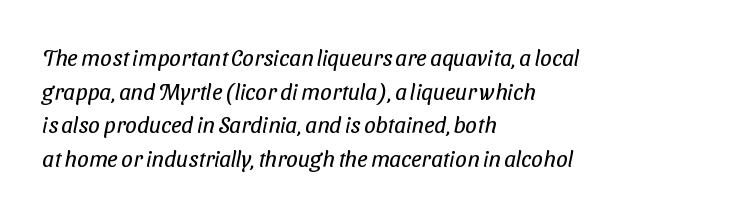
The cut favours lightness, reaching ordinary text weight at its darkest. The specimen omits any rule beneath the text block's lines. Alignment: flush left. This sample keeps an unexceptional amount of space between lines. Words appear dense and cohesive because spacing is normal.
